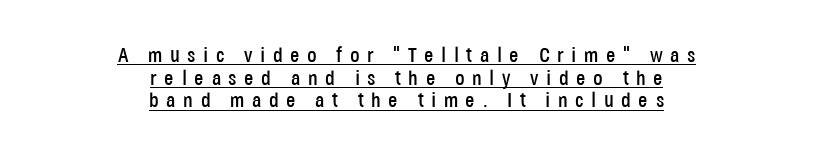
The image shows 21 px text type, upright; set centered, tight line spacing (1.08x), unusually wide letter spacing (+0.36 em), underlined.
